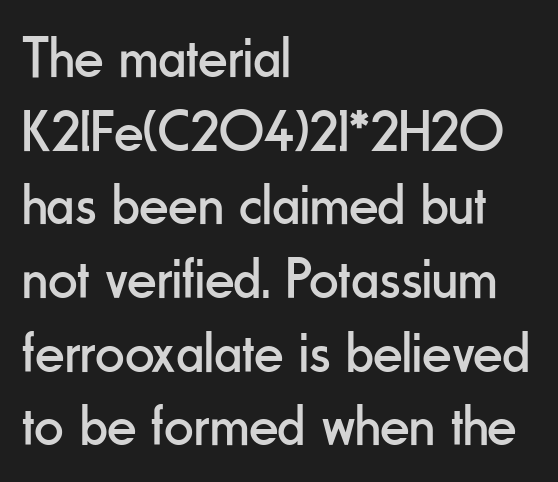
Q: Is the text bold? A: No.
Q: Is the text italic (slanted)? A: No, it is upright.
Q: Is the typeface a serif or a sans-serif typeface? A: Sans-serif.
Q: Is the text underlined? A: No.
Q: How is the paragraph aligned? A: Left-aligned.
Q: Is the spacing between letters normal or unusually wide? A: Normal.
Q: Is the spacing between lines tight, normal or loose? A: Normal.
Q: Width (condensed, normal, or wide)? A: Condensed.
Q: Stroke contrast? A: Low.
Q: x-height? A: Small.
Q: Monospaced? A: No.
